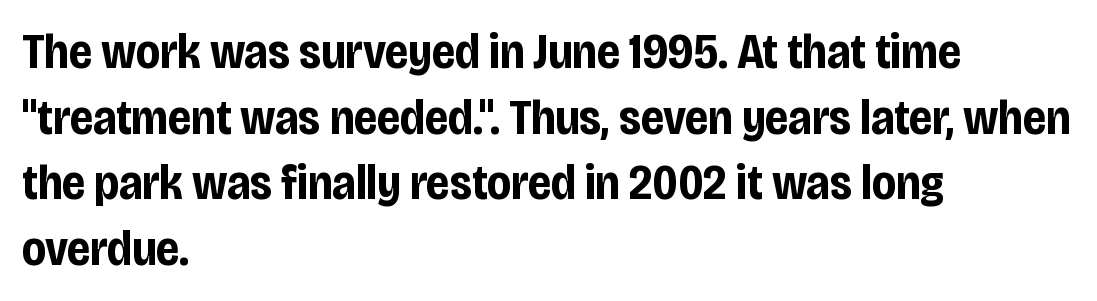
Q: Is the text bold? A: Yes.
Q: Is the text italic (slanted)? A: No, it is upright.
Q: Is the typeface a serif or a sans-serif typeface? A: Sans-serif.
Q: Is the text underlined? A: No.
Q: How is the paragraph aligned? A: Left-aligned.
Q: Is the spacing between letters normal or unusually wide? A: Normal.
Q: Is the spacing between lines tight, normal or loose? A: Normal.
Q: Width (condensed, normal, or wide)? A: Condensed.
Q: Stroke contrast? A: Low.
Q: x-height? A: Large.
Q: Monospaced? A: No.
